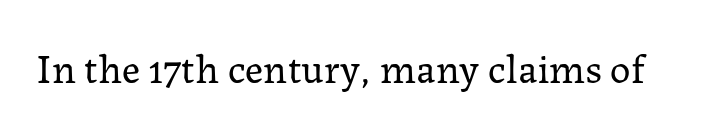
{"serif": "yes", "italic": "no", "bold": "no", "weight": "regular", "width": "normal", "stroke_contrast": "low", "x_height": "medium", "monospaced": "no", "underline": "no", "letter_spacing": "normal", "letter_spacing_em": 0.0, "glyph_px": 41}
